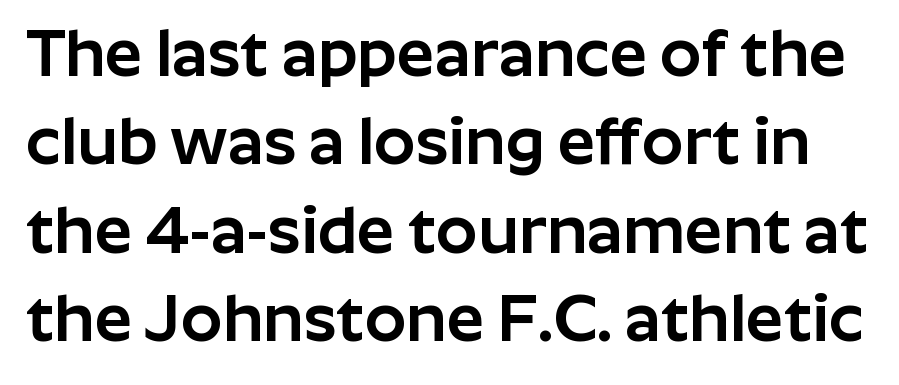
Q: Is the text italic (slanted)? A: No, it is upright.
Q: Is the typeface a serif or a sans-serif typeface? A: Sans-serif.
Q: Is the text underlined? A: No.
Q: Is the spacing between letters normal or unusually wide? A: Normal.
Q: Is the spacing between lines tight, normal or loose? A: Normal.
Q: Width (condensed, normal, or wide)? A: Normal.
Q: Stroke contrast? A: Low.
Q: x-height? A: Medium.
Q: Monospaced? A: No.
